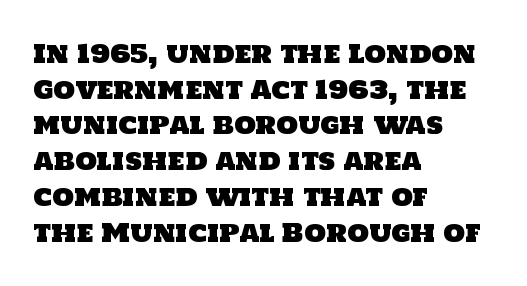
Q: Is the text underlined? A: No.
Q: How is the paragraph aligned? A: Left-aligned.
Q: Is the spacing between letters normal or unusually wide? A: Normal.
Q: Is the spacing between lines tight, normal or loose? A: Normal.
